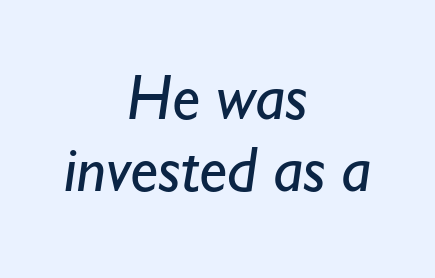
{"serif": "no", "bold": "no", "weight": "regular", "width": "normal", "stroke_contrast": "low", "x_height": "small", "monospaced": "no", "underline": "no", "align": "center", "line_spacing": "tight", "line_spacing_ratio": 1.13, "letter_spacing": "normal", "letter_spacing_em": 0.0, "glyph_px": 64}
